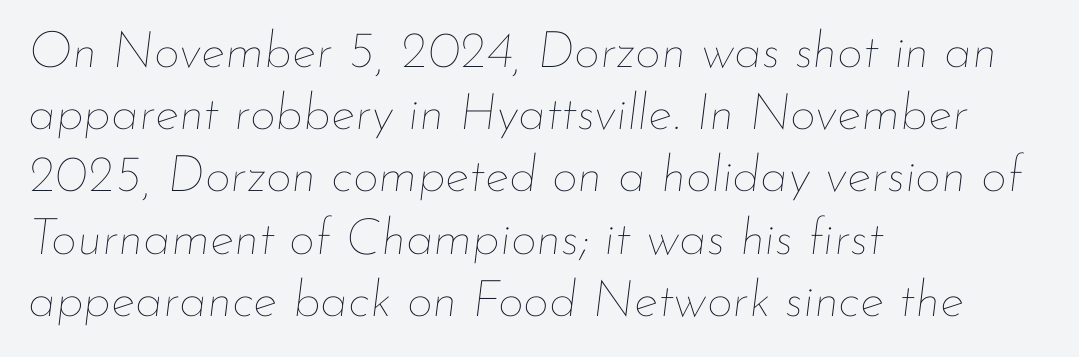
The image shows 51 px thin type, italic (leaning right); set left-aligned, line spacing 1.22x, normal letter spacing, not underlined; low stroke contrast and a small x-height.
